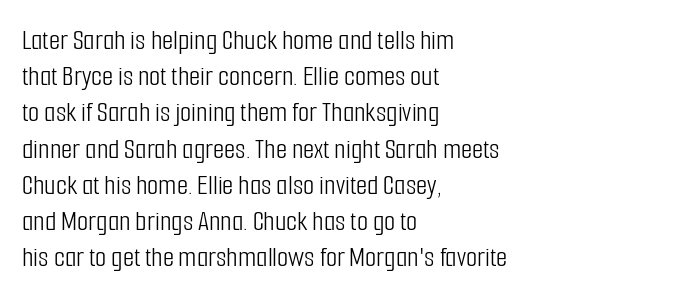
Q: Is the text bold? A: No.
Q: Is the text italic (slanted)? A: No, it is upright.
Q: Is the typeface a serif or a sans-serif typeface? A: Sans-serif.
Q: Is the text underlined? A: No.
Q: How is the paragraph aligned? A: Left-aligned.
Q: Is the spacing between letters normal or unusually wide? A: Normal.
Q: Is the spacing between lines tight, normal or loose? A: Normal.
Q: Width (condensed, normal, or wide)? A: Condensed.
Q: Stroke contrast? A: Low.
Q: x-height? A: Medium.
Q: Monospaced? A: No.
